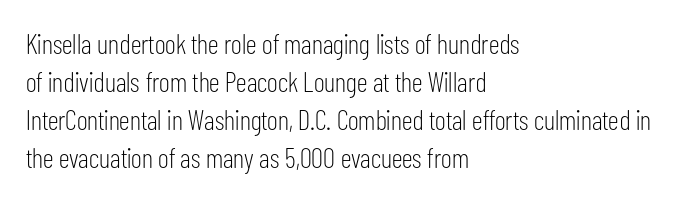
Leading matches the norm, producing a regular column. There is no visible air inserted between adjacent glyphs. When letters stand straight like this, we call the style roman or upright. Character widths vary here, with narrow letters taking less room than wide ones. This reads as an unemphasized weight, regular at the heaviest.
